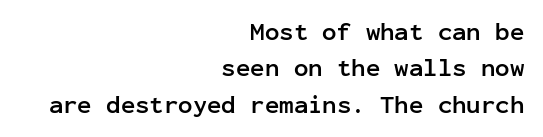
Normally led — the rows are evenly, conventionally spaced. Anything drawn beneath the words? Only blank space. Nobody touched the tracking dial on this one. Caption: bold face, heavy strokes. Characters remain perfectly vertical along every line.
